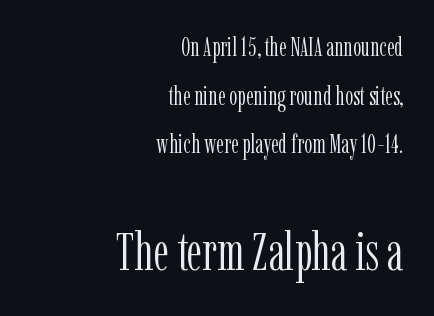
{"serif": "yes", "italic": "no", "bold": "no", "weight": "light", "width": "condensed", "stroke_contrast": "low", "x_height": "medium", "monospaced": "no", "underline": "no", "align": "right", "line_spacing_ratio": 1.87, "letter_spacing": "normal", "letter_spacing_em": 0.0, "larger_block": "second", "size_ratio": 2.04, "glyph_px": 53}
